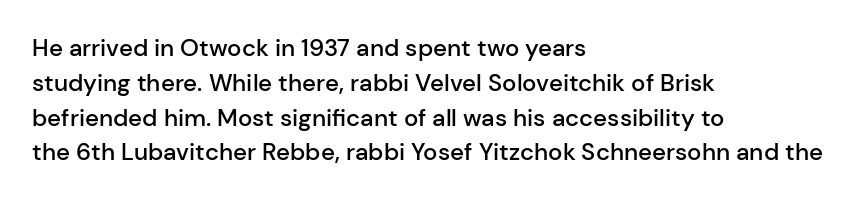
{"italic": "no", "bold": "semi", "underline": "no", "align": "left", "line_spacing": "normal", "line_spacing_ratio": 1.45, "letter_spacing": "normal", "letter_spacing_em": 0.0, "glyph_px": 24}
